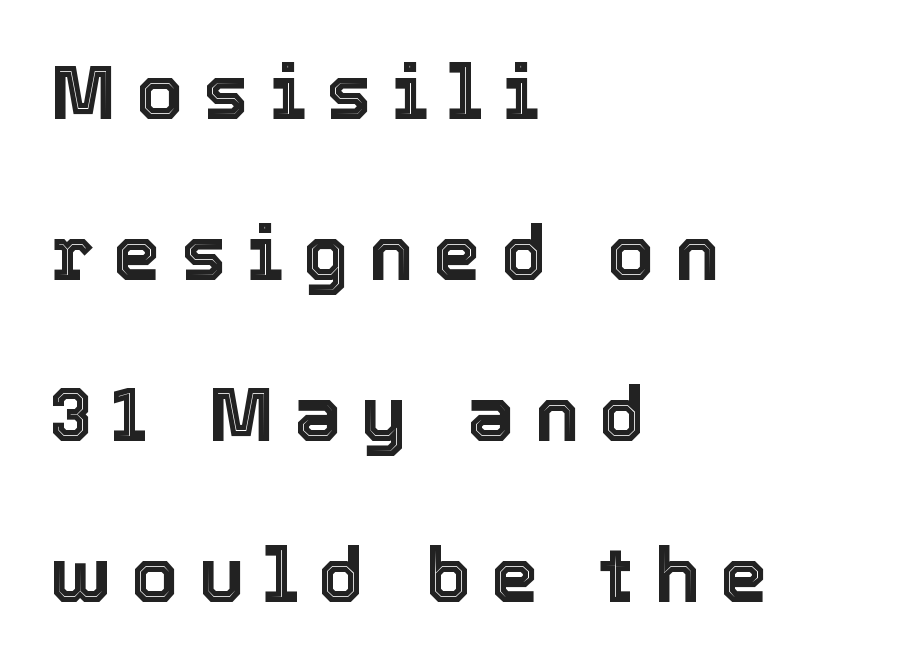
Q: Is the text italic (slanted)? A: No, it is upright.
Q: Is the text underlined? A: No.
Q: How is the paragraph aligned? A: Left-aligned.
Q: Is the spacing between letters normal or unusually wide? A: Unusually wide.
Q: Is the spacing between lines tight, normal or loose? A: Loose.
Q: Width (condensed, normal, or wide)? A: Normal.
Q: x-height? A: Medium.
Q: Monospaced? A: No.
